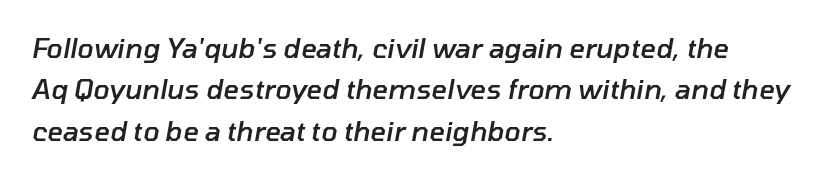
{"italic": "yes", "lean": "right", "slant_degrees": 10, "bold": "semi", "underline": "no", "align": "left", "line_spacing": "normal", "line_spacing_ratio": 1.53, "letter_spacing": "normal", "letter_spacing_em": 0.0, "glyph_px": 27}
